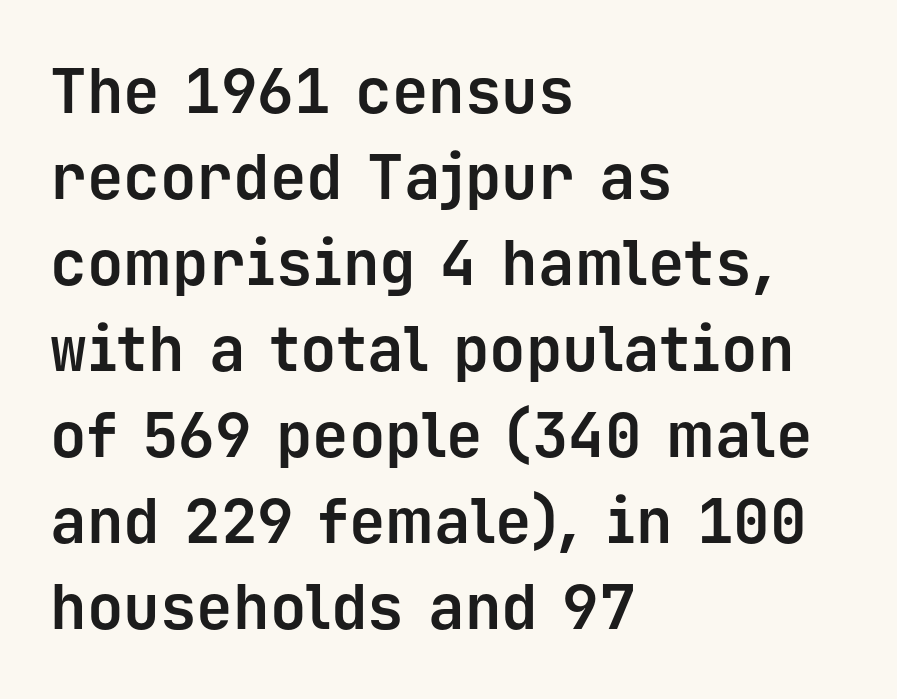
Q: Is the text bold? A: Yes.
Q: Is the text italic (slanted)? A: No, it is upright.
Q: Is the typeface a serif or a sans-serif typeface? A: Sans-serif.
Q: Is the text underlined? A: No.
Q: How is the paragraph aligned? A: Left-aligned.
Q: Is the spacing between letters normal or unusually wide? A: Normal.
Q: Is the spacing between lines tight, normal or loose? A: Normal.
Q: Width (condensed, normal, or wide)? A: Normal.
Q: Stroke contrast? A: Low.
Q: x-height? A: Medium.
Q: Monospaced? A: Yes.
